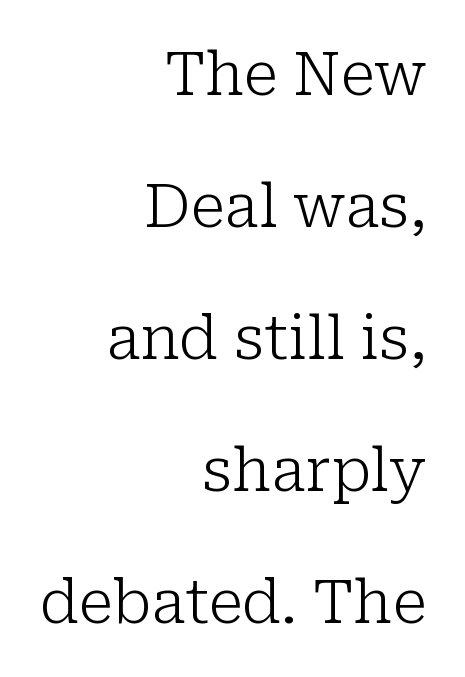
The image shows 60 px light serif type, upright; set right-aligned, loose line spacing (2.2x), normal letter spacing, not underlined; low stroke contrast and a medium x-height.
